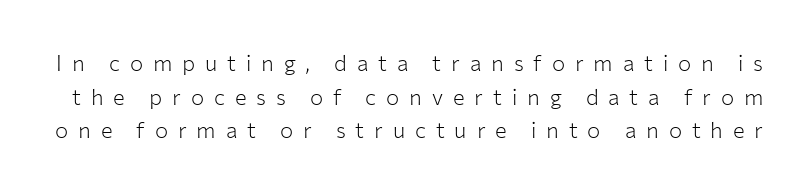
Q: Is the text bold? A: No.
Q: Is the text italic (slanted)? A: No, it is upright.
Q: Is the text underlined? A: No.
Q: Is the spacing between letters normal or unusually wide? A: Unusually wide.
Q: Is the spacing between lines tight, normal or loose? A: Normal.
